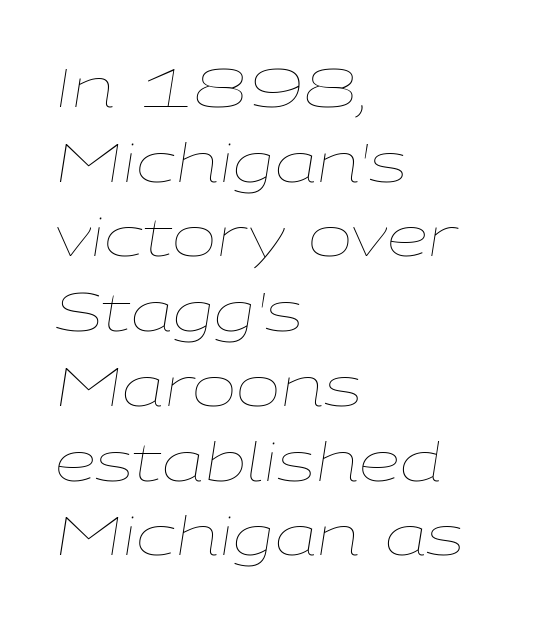
The image shows 53 px thin, wide type, italic (leaning right); set left-aligned, normal line spacing (1.41x), normal letter spacing, not underlined; low stroke contrast and a medium x-height.
